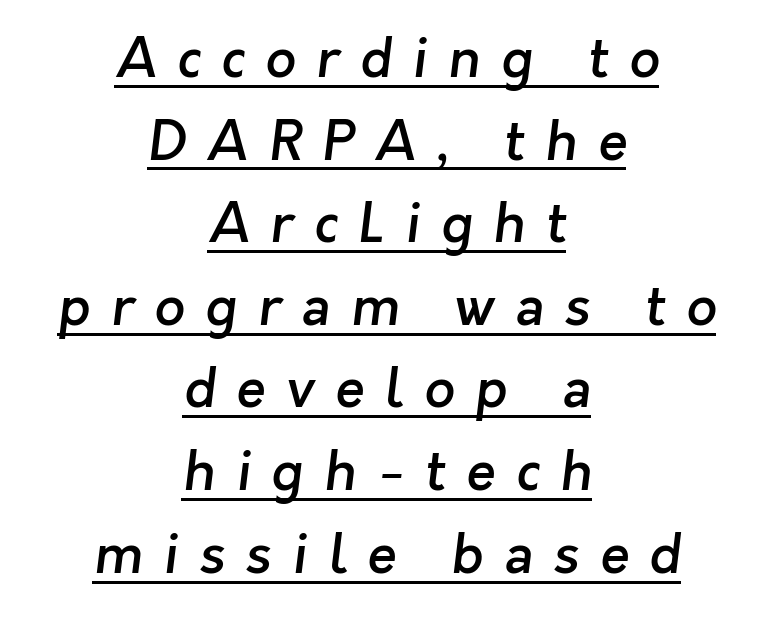
Regarding serifs, this sample does without them. Weight: semibold (demi). Reading down the column, the eye jumps a familiar distance to each next line. Teacher's note: observe the equal gaps on both sides — that is centered alignment. The face used here is rendered with a markedly widened letterfit. Notice how a bar underscores the lettering throughout.
